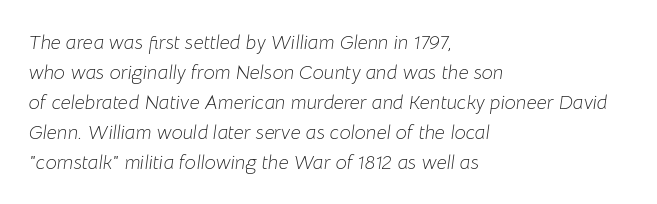
The image shows 20 px text type, italic (leaning right); set left-aligned, normal line spacing (1.5x), normal letter spacing, not underlined.
